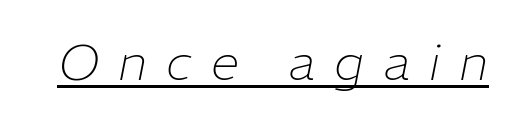
Q: Is the text bold? A: No.
Q: Is the text italic (slanted)? A: Yes, it leans right by about 11 degrees.
Q: Is the text underlined? A: Yes.
Q: Is the spacing between letters normal or unusually wide? A: Unusually wide.
Q: Width (condensed, normal, or wide)? A: Normal.
Q: Stroke contrast? A: Low.
Q: x-height? A: Medium.
Q: Monospaced? A: No.
